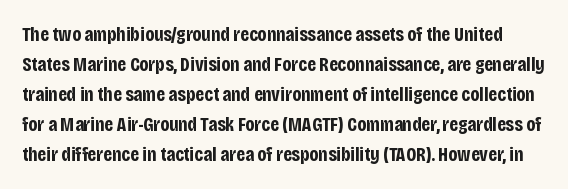
Style check: upright. Honestly, the row spacing looks completely unremarkable. Weight check: bold — yes, fully. Tracking value appears to be zero — textbook default spacing. The foot of each line stays bare and open.
